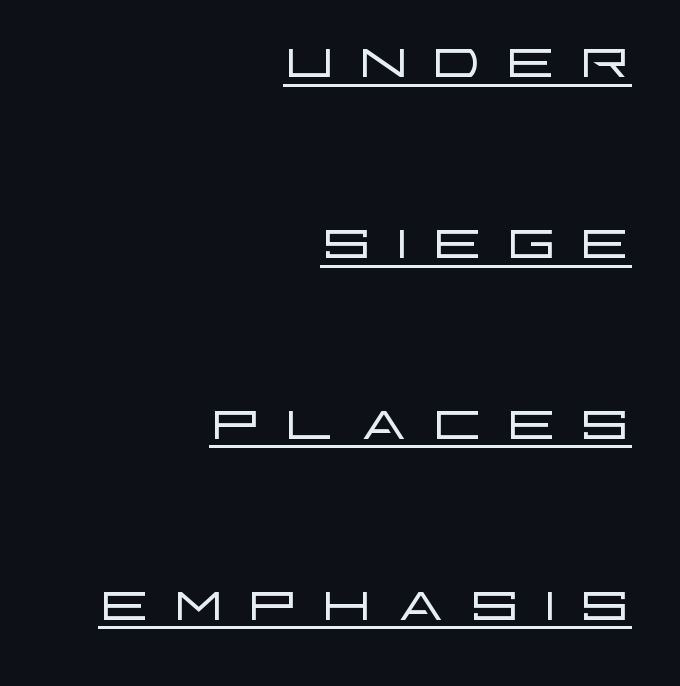
The face used here is proportionally spaced, like ordinary book or web type. You could only call the tracking loose — the letters float apart. These lines stack with their right ends in a neat column. Look at the bottom of the vertical strokes: they stop flat, with no serifs.
